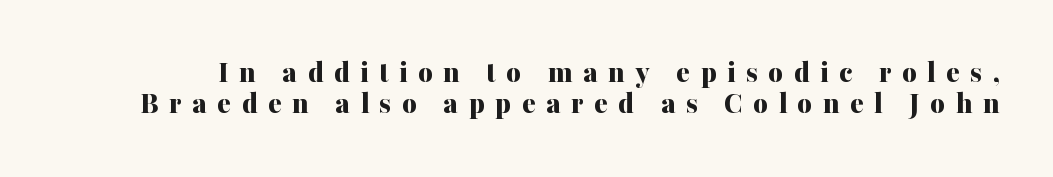
The glyphs in this specimen are seriffed. The baseline area is clear. Weight check: bold — yes, fully. Honestly, the letter spacing is so wide it's the main thing you notice. These lines are rendered in a variable-pitch font.
